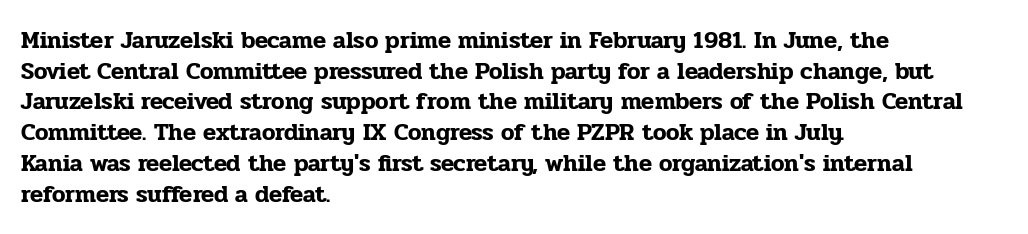
Q: Is the text italic (slanted)? A: No, it is upright.
Q: Is the text underlined? A: No.
Q: How is the paragraph aligned? A: Left-aligned.
Q: Is the spacing between letters normal or unusually wide? A: Normal.
Q: Is the spacing between lines tight, normal or loose? A: Normal.
